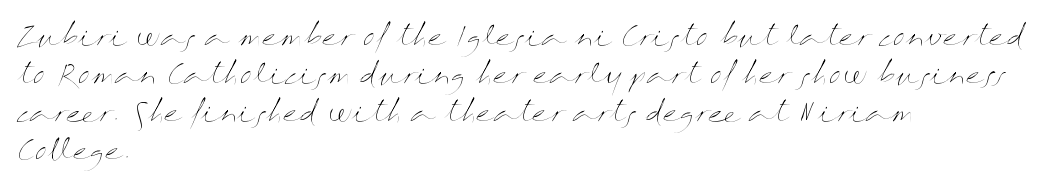
The designer left line spacing at the default. A classic flush-left, rag-right setting is used for this passage. The font sits on the lighter half of the weight spectrum, regular included. No word sits above an underline.
